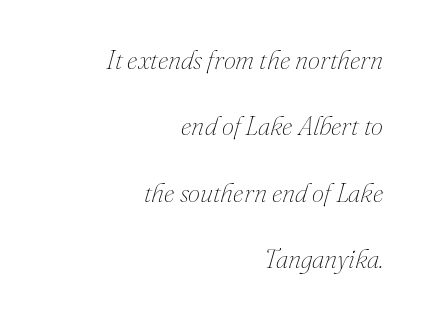
The image shows 27 px text type, italic (leaning right); set right-aligned, loose line spacing (2.46x), normal letter spacing, not underlined.
